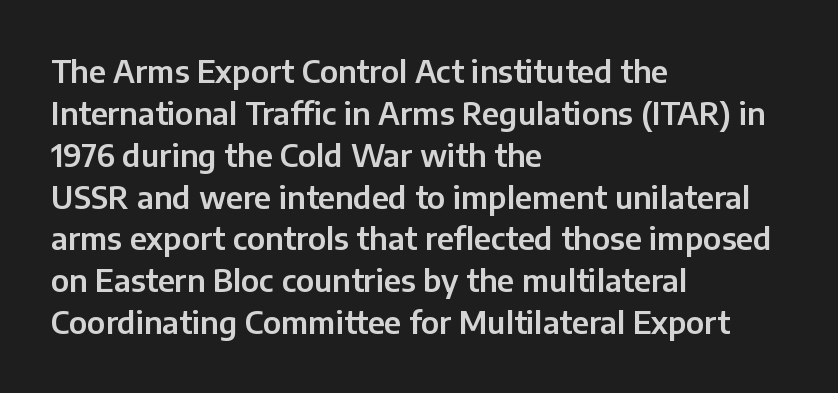
The image shows 31 px sans-serif type, upright; set left-aligned, normal line spacing (1.35x), normal letter spacing, not underlined; low stroke contrast and a medium x-height.
